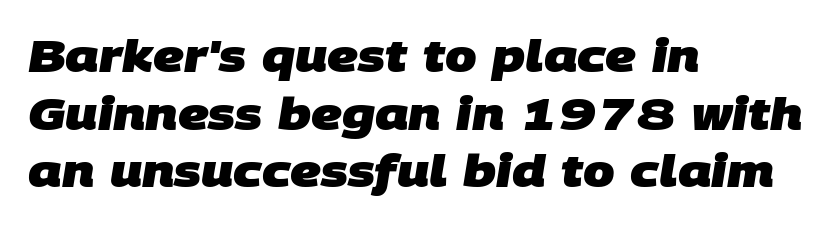
The image shows 45 px heavy sans-serif type; set left-aligned, normal line spacing (1.28x), normal letter spacing, not underlined; low stroke contrast and a large x-height.
